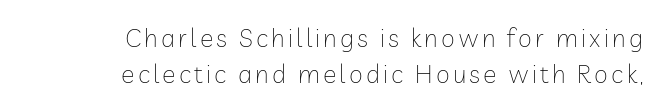
{"italic": "no", "bold": "no", "underline": "no", "align": "right", "line_spacing": "normal", "line_spacing_ratio": 1.46, "glyph_px": 25}
